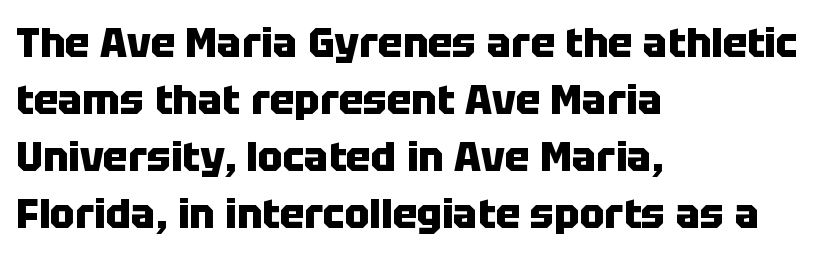
The image shows 41 px heavy sans-serif type, upright; set left-aligned, normal line spacing (1.39x), normal letter spacing, not underlined; low stroke contrast and a large x-height.
